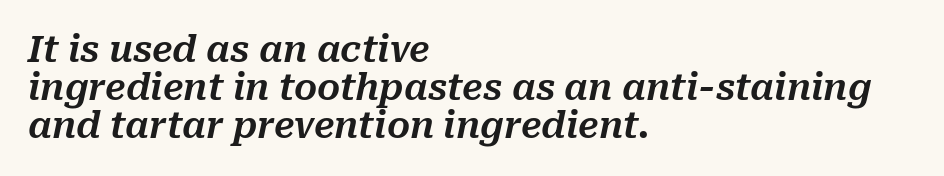
{"italic": "yes", "lean": "right", "slant_degrees": 10, "width": "normal", "stroke_contrast": "medium", "x_height": "medium", "monospaced": "no", "underline": "no", "align": "left", "line_spacing": "tight", "line_spacing_ratio": 1.06, "letter_spacing": "normal", "letter_spacing_em": 0.0, "glyph_px": 36}
